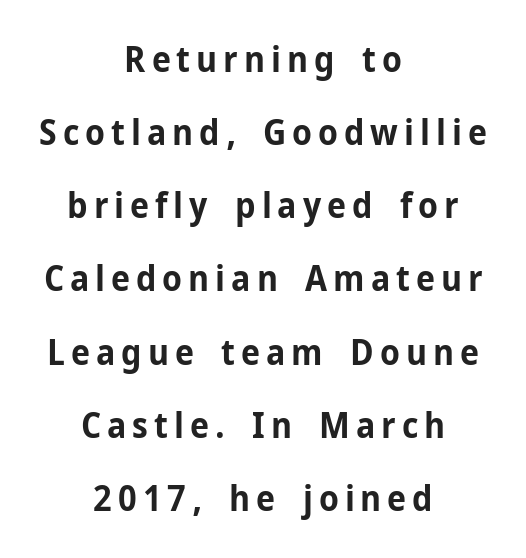
One glance says open: line gaps are wider than usual. Weight check: bold — yes, fully. The rendering uses natural spacing where letterforms have individual widths. Is there any slant? The stems are plumb. The string is rendered with underlining switched off. The compositor balanced each line on the midline.
